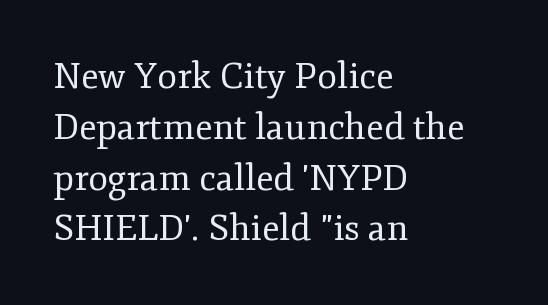
Q: Is the text bold? A: No.
Q: Is the text italic (slanted)? A: No, it is upright.
Q: Is the typeface a serif or a sans-serif typeface? A: Serif.
Q: Is the text underlined? A: No.
Q: How is the paragraph aligned? A: Left-aligned.
Q: Is the spacing between letters normal or unusually wide? A: Normal.
Q: Is the spacing between lines tight, normal or loose? A: Normal.
Q: Width (condensed, normal, or wide)? A: Normal.
Q: Stroke contrast? A: Low.
Q: x-height? A: Small.
Q: Monospaced? A: No.
